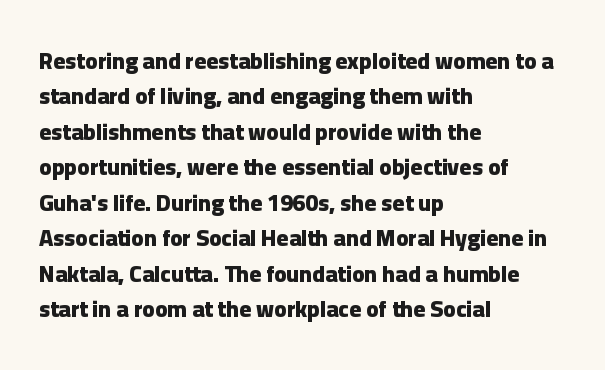
{"italic": "no", "bold": "yes", "underline": "no", "align": "left", "line_spacing": "normal", "line_spacing_ratio": 1.54, "letter_spacing": "normal", "letter_spacing_em": 0.0, "glyph_px": 23}
